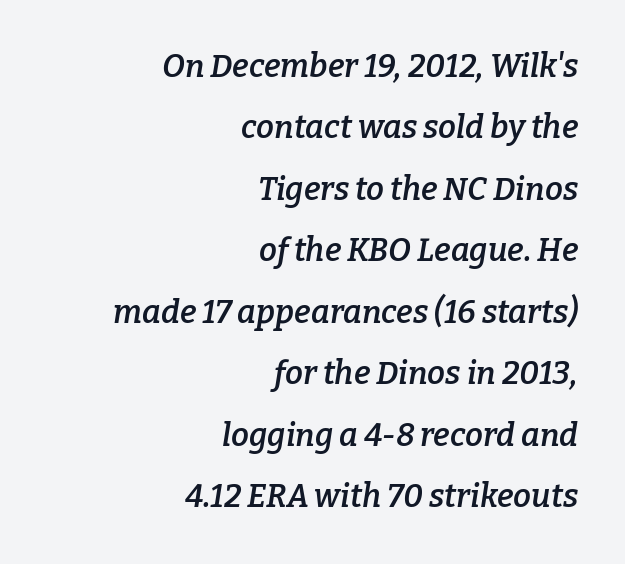
{"serif": "yes", "italic": "yes", "lean": "right", "slant_degrees": 9, "bold": "semi", "weight": "semibold", "width": "normal", "stroke_contrast": "low", "x_height": "medium", "monospaced": "no", "underline": "no", "align": "right", "line_spacing": "loose", "line_spacing_ratio": 1.92, "letter_spacing": "normal", "letter_spacing_em": 0.0, "glyph_px": 32}
